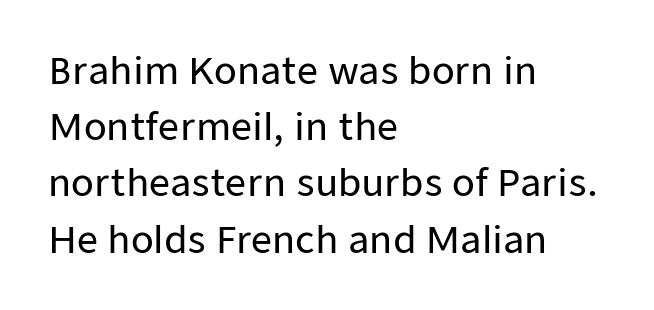
The image shows 37 px sans-serif type, upright; set left-aligned, normal line spacing (1.52x), normal letter spacing, not underlined; low stroke contrast and a medium x-height.
